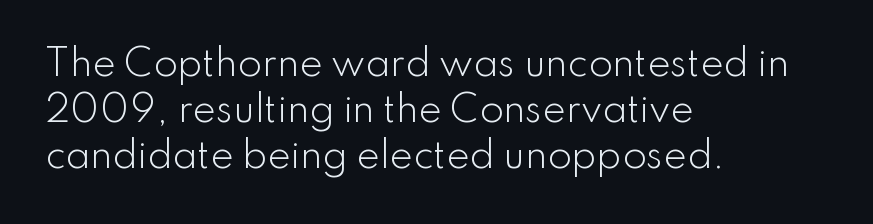
These lines keep a tight, regular rhythm from letter to letter. The passage shown is typed in a proportional face where columns would drift. Quick note: interline space is typical. The text block is weighted toward the left margin, trailing off unevenly rightward. Underline: absent.
